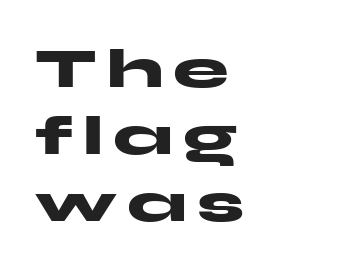
{"serif": "no", "italic": "no", "bold": "yes", "weight": "heavy", "width": "wide", "stroke_contrast": "medium", "x_height": "medium", "monospaced": "no", "underline": "no", "align": "left", "line_spacing_ratio": 1.2, "glyph_px": 56}
